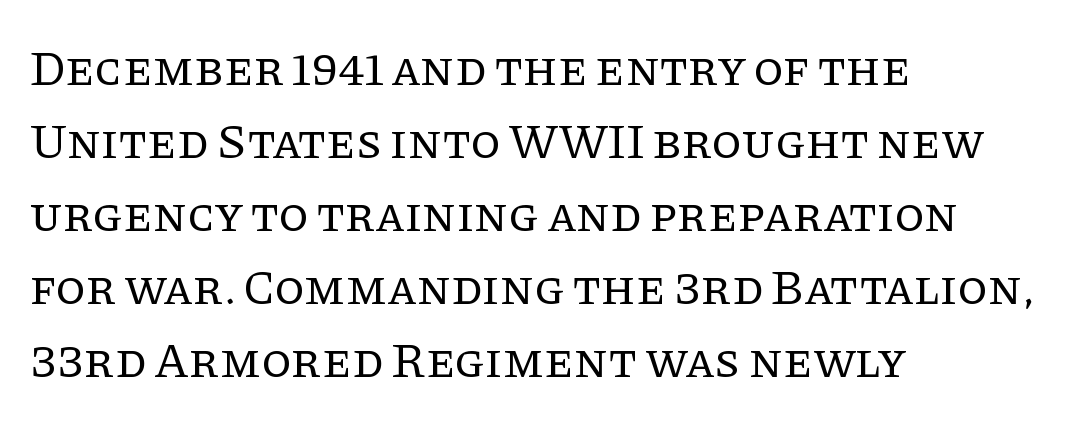
{"serif": "yes", "italic": "no", "bold": "no", "weight": "regular", "width": "normal", "stroke_contrast": "low", "x_height": "large", "monospaced": "no", "underline": "no", "align": "left", "line_spacing": "normal", "line_spacing_ratio": 1.49, "letter_spacing": "normal", "letter_spacing_em": 0.0, "glyph_px": 49}
